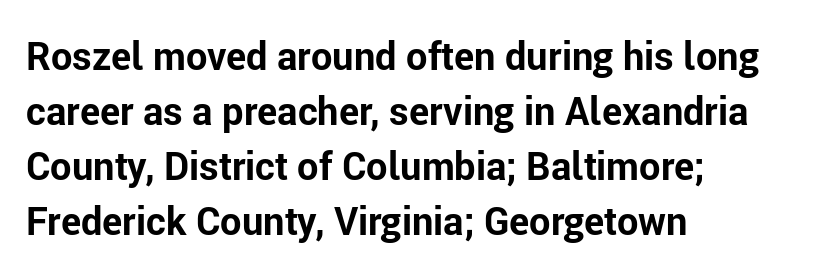
Rendered with straight, roman letterforms. Alignment: flush left. Check under the words: just untouched page. Looks like regular typesetting: each glyph gets only the width it needs. How are the letters spaced? Ordinarily, with no added tracking. The vertical gap from one line to the next is medium.
